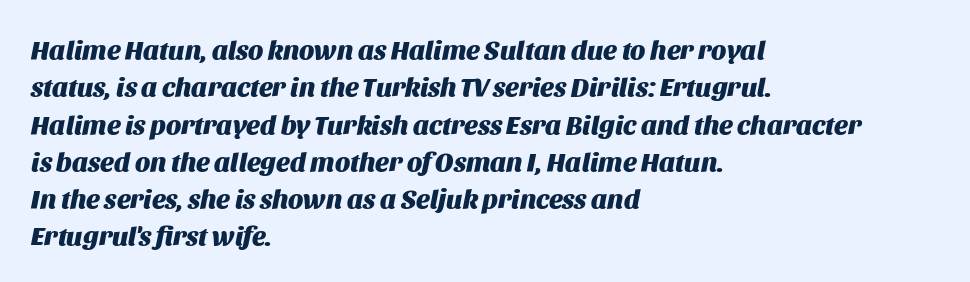
The image shows 27 px bold type, italic (leaning right); set left-aligned, normal line spacing (1.38x), normal letter spacing, not underlined.
